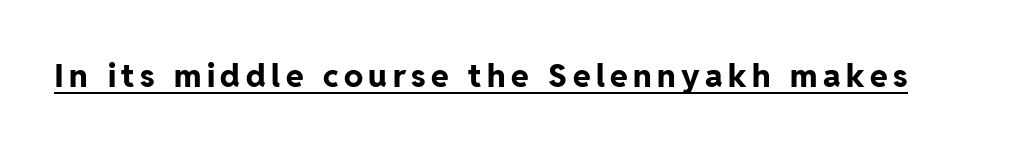
The image shows 32 px bold sans-serif type, upright; set underlined; low stroke contrast and a medium x-height.
